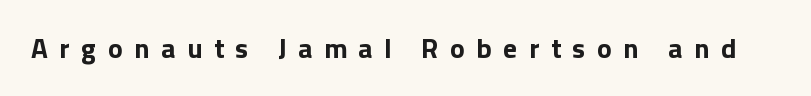
{"serif": "no", "italic": "no", "bold": "yes", "weight": "bold", "width": "normal", "stroke_contrast": "low", "x_height": "medium", "monospaced": "no", "underline": "no", "letter_spacing": "wide", "letter_spacing_em": 0.41, "glyph_px": 28}
